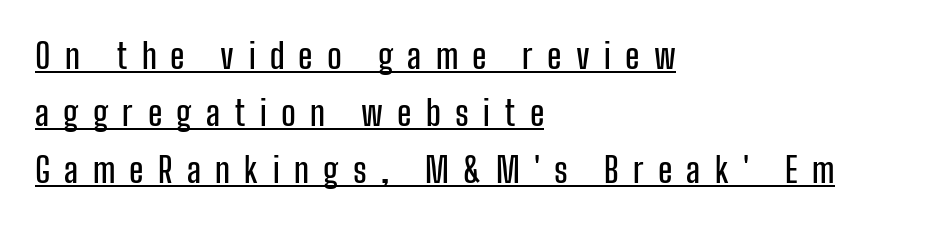
Think of a printed novel: that variable character pitch is what you see here. Ascenders rise straight up at ninety degrees. The setting favours the left margin, as ordinary paragraphs usually do. Vertical spacing — default.
